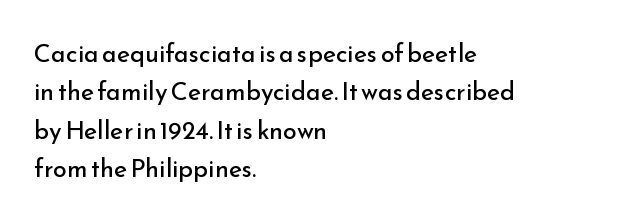
Q: Is the text bold? A: No.
Q: Is the text italic (slanted)? A: No, it is upright.
Q: Is the text underlined? A: No.
Q: How is the paragraph aligned? A: Left-aligned.
Q: Is the spacing between letters normal or unusually wide? A: Normal.
Q: Is the spacing between lines tight, normal or loose? A: Normal.
